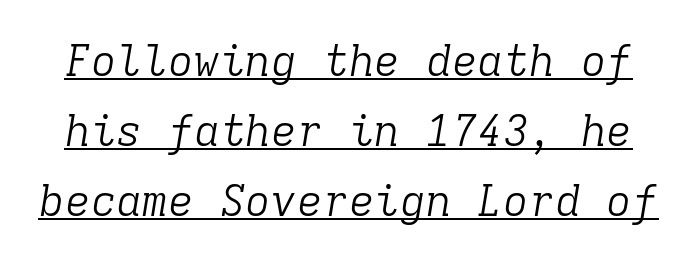
Compared with undecorated copy, this sample adds a rule below the words. Rendered with sloped, italic letterforms. Caption: face not bold, strokes unweighted. The face used here is rendered with its standard letterfit. Rows of type keep a routine distance in the vertical direction. Every character here occupies the same horizontal width, giving the sample a typewriter-like rhythm.
